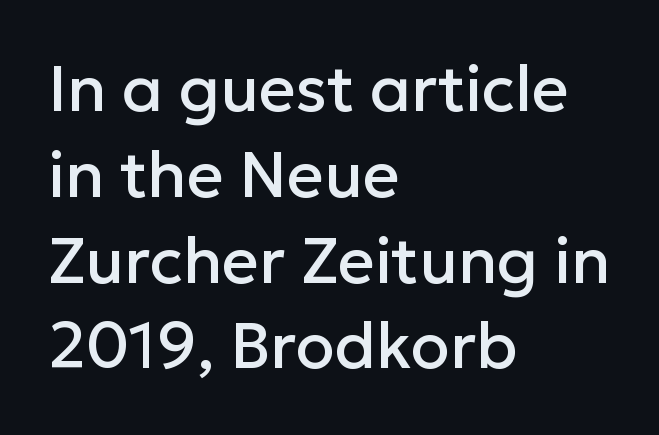
Q: Is the text italic (slanted)? A: No, it is upright.
Q: Is the typeface a serif or a sans-serif typeface? A: Sans-serif.
Q: Is the text underlined? A: No.
Q: How is the paragraph aligned? A: Left-aligned.
Q: Is the spacing between letters normal or unusually wide? A: Normal.
Q: Is the spacing between lines tight, normal or loose? A: Normal.
Q: Width (condensed, normal, or wide)? A: Normal.
Q: Stroke contrast? A: Low.
Q: x-height? A: Medium.
Q: Monospaced? A: No.
